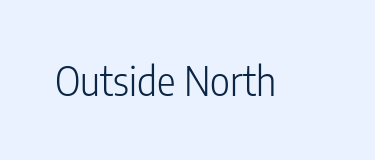
{"serif": "no", "italic": "no", "bold": "no", "weight": "light", "width": "condensed", "stroke_contrast": "low", "x_height": "medium", "monospaced": "no", "underline": "no", "letter_spacing": "normal", "letter_spacing_em": 0.0, "glyph_px": 39}
